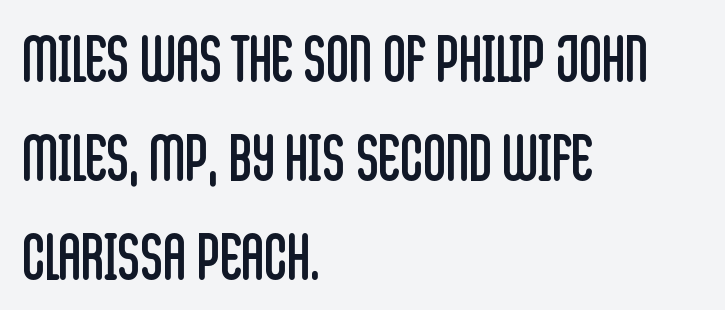
Heft: none added — not bold. Typographically, this falls in the sans-serif category. Posture: vertical. Tracking here is standard; glyphs follow each other at the usual distance. Alignment: flush left. Descender tails drop into unmarked territory.
